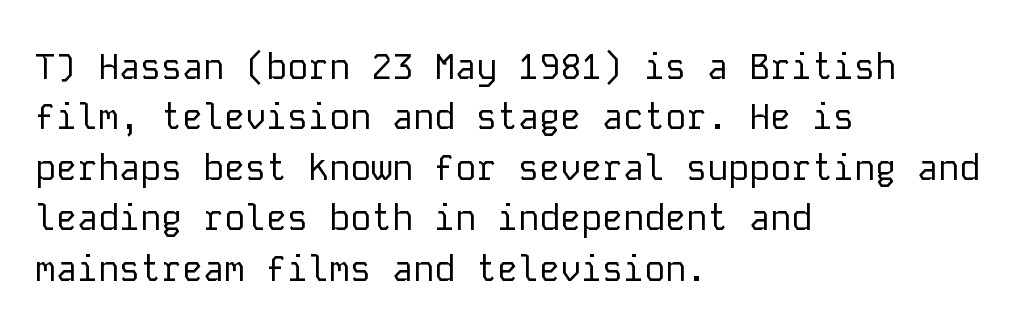
Q: Is the text bold? A: No.
Q: Is the text italic (slanted)? A: No, it is upright.
Q: Is the typeface a serif or a sans-serif typeface? A: Sans-serif.
Q: Is the text underlined? A: No.
Q: How is the paragraph aligned? A: Left-aligned.
Q: Is the spacing between letters normal or unusually wide? A: Normal.
Q: Is the spacing between lines tight, normal or loose? A: Normal.
Q: Width (condensed, normal, or wide)? A: Normal.
Q: Stroke contrast? A: Low.
Q: x-height? A: Medium.
Q: Monospaced? A: Yes.
